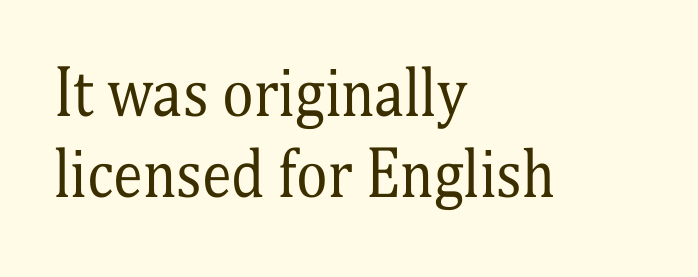
The lettering stays uniformly vertical, giving the passage a roman look. The letters carry serifs — small finishing strokes at the ends of their stems. Short and long lines alike share a common starting point at left. Honestly, the row spacing looks completely unremarkable.
